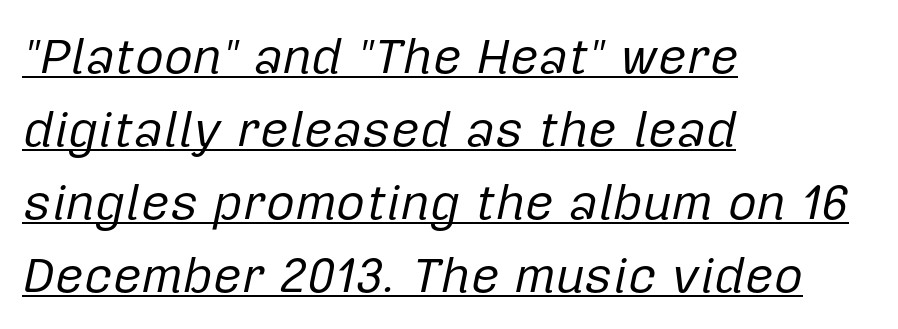
The image shows 50 px regular-weight type, italic (leaning right); set left-aligned, normal line spacing (1.46x), normal letter spacing, underlined; low stroke contrast and a medium x-height.
